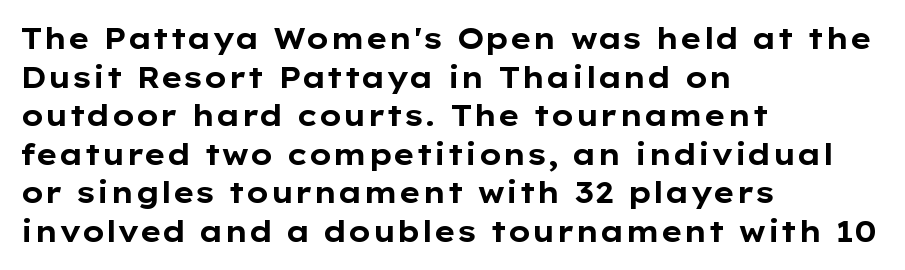
The image shows 29 px bold, wide sans-serif type, upright; set left-aligned, normal line spacing (1.33x), normal letter spacing, not underlined; low stroke contrast and a medium x-height.
